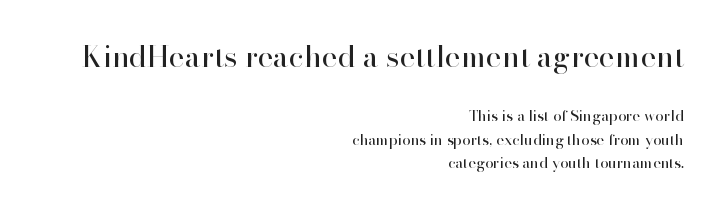
The image shows 30 px regular-weight serif type, upright; set right-aligned, normal line spacing (1.57x), normal letter spacing, not underlined; the first (top) block is 2.0x larger; high stroke contrast and a small x-height.
